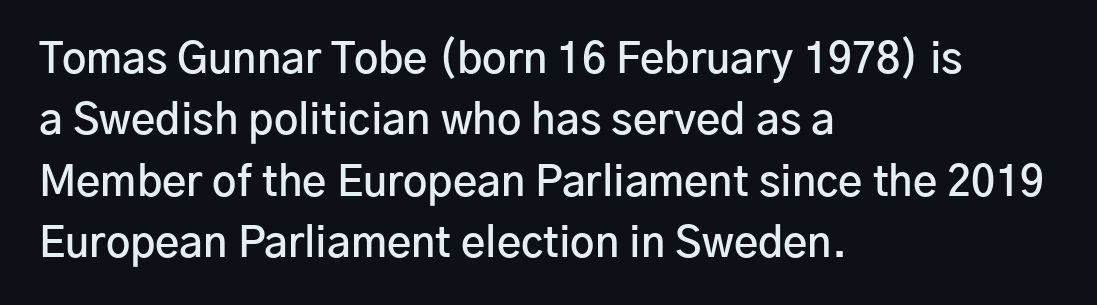
Q: Is the text bold? A: Semi-bold.
Q: Is the text italic (slanted)? A: No, it is upright.
Q: Is the typeface a serif or a sans-serif typeface? A: Sans-serif.
Q: Is the text underlined? A: No.
Q: How is the paragraph aligned? A: Left-aligned.
Q: Is the spacing between letters normal or unusually wide? A: Normal.
Q: Is the spacing between lines tight, normal or loose? A: Normal.
Q: Width (condensed, normal, or wide)? A: Normal.
Q: Stroke contrast? A: Low.
Q: x-height? A: Medium.
Q: Monospaced? A: No.
